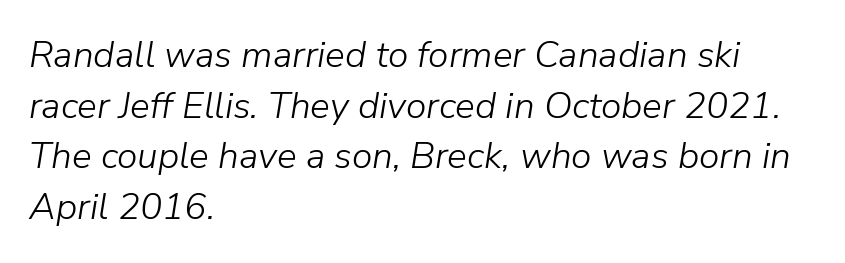
The image shows 37 px light type, italic (leaning right); set left-aligned, normal line spacing (1.37x), normal letter spacing, not underlined; low stroke contrast and a medium x-height.
